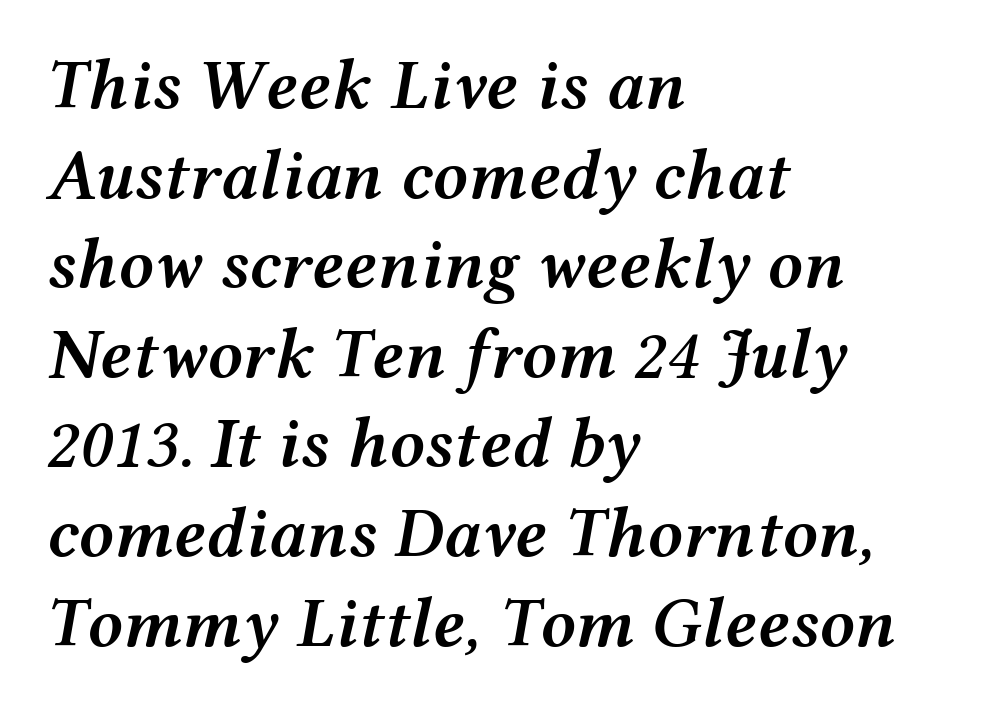
Varying glyph widths throughout — classic text-font behaviour. If you drew a ruler down the left edge, every line would touch it. These lines carry some extra weight — a demibold, not a full bold. The passage shown leans; its letterforms are oblique.
